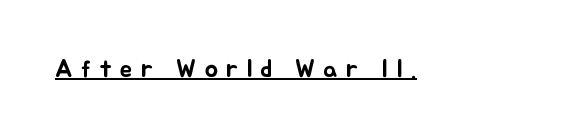
Q: Is the text italic (slanted)? A: No, it is upright.
Q: Is the text underlined? A: Yes.
Q: Is the spacing between letters normal or unusually wide? A: Unusually wide.
